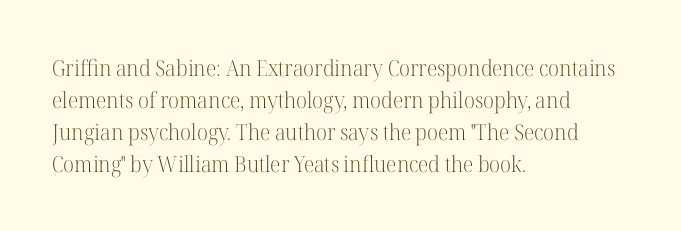
{"italic": "no", "bold": "no", "underline": "no", "align": "left", "line_spacing": "normal", "line_spacing_ratio": 1.45, "letter_spacing": "normal", "letter_spacing_em": 0.0, "glyph_px": 22}
